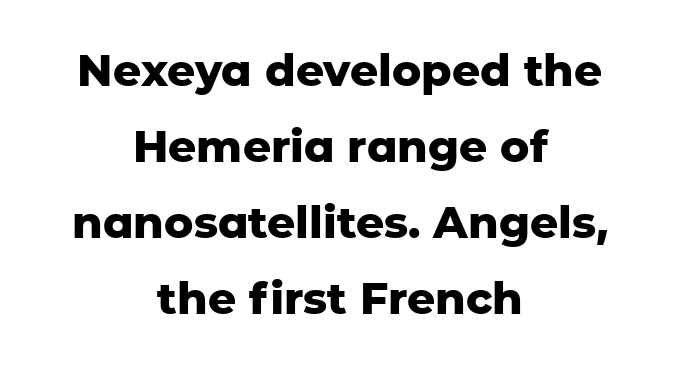
Q: Is the text bold? A: Yes.
Q: Is the text italic (slanted)? A: No, it is upright.
Q: Is the typeface a serif or a sans-serif typeface? A: Sans-serif.
Q: Is the text underlined? A: No.
Q: How is the paragraph aligned? A: Centered.
Q: Is the spacing between letters normal or unusually wide? A: Normal.
Q: Width (condensed, normal, or wide)? A: Normal.
Q: Stroke contrast? A: Low.
Q: x-height? A: Medium.
Q: Monospaced? A: No.
